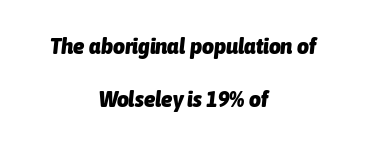
The image shows 23 px bold type, italic (leaning right); set centered, loose line spacing (2.31x), normal letter spacing, not underlined.
